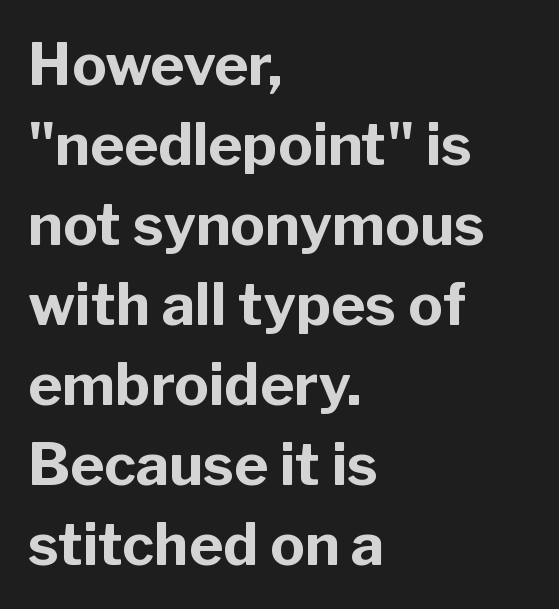
Q: Is the text bold? A: Yes.
Q: Is the text italic (slanted)? A: No, it is upright.
Q: Is the typeface a serif or a sans-serif typeface? A: Sans-serif.
Q: Is the text underlined? A: No.
Q: How is the paragraph aligned? A: Left-aligned.
Q: Is the spacing between letters normal or unusually wide? A: Normal.
Q: Is the spacing between lines tight, normal or loose? A: Normal.
Q: Width (condensed, normal, or wide)? A: Normal.
Q: Stroke contrast? A: Low.
Q: x-height? A: Medium.
Q: Monospaced? A: No.
